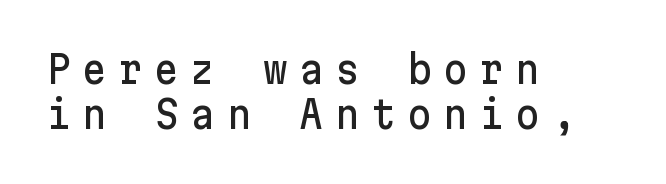
Casual observation: everything's shoved over to the left. The letters stand straight up with perfectly vertical stems. Is this a sans? Yes — the strokes have no serifs. The area under the type is left untouched.
